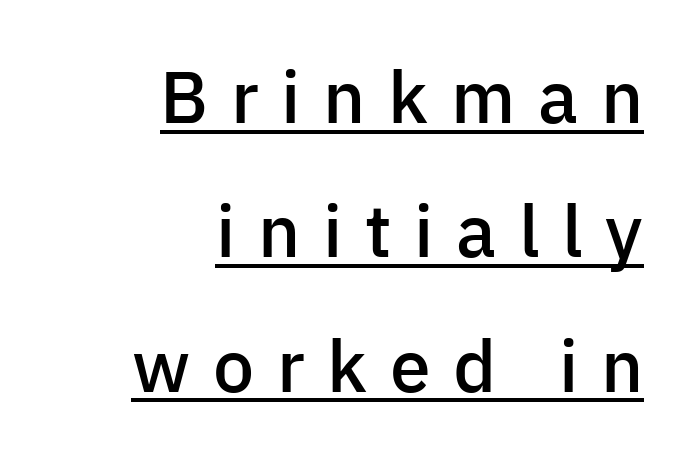
Q: Is the text bold? A: Semi-bold.
Q: Is the text italic (slanted)? A: No, it is upright.
Q: Is the typeface a serif or a sans-serif typeface? A: Sans-serif.
Q: Is the text underlined? A: Yes.
Q: How is the paragraph aligned? A: Right-aligned.
Q: Is the spacing between letters normal or unusually wide? A: Unusually wide.
Q: Width (condensed, normal, or wide)? A: Normal.
Q: Stroke contrast? A: Low.
Q: x-height? A: Medium.
Q: Monospaced? A: No.
